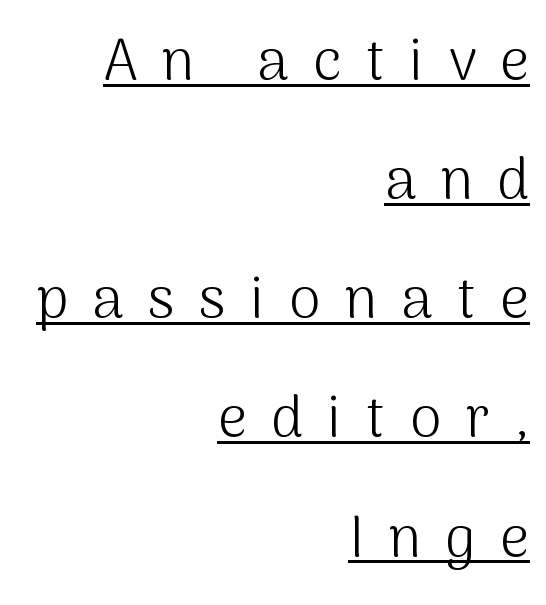
Q: Is the text bold? A: No.
Q: Is the text italic (slanted)? A: No, it is upright.
Q: Is the typeface a serif or a sans-serif typeface? A: Sans-serif.
Q: Is the text underlined? A: Yes.
Q: How is the paragraph aligned? A: Right-aligned.
Q: Is the spacing between letters normal or unusually wide? A: Unusually wide.
Q: Is the spacing between lines tight, normal or loose? A: Loose.
Q: Width (condensed, normal, or wide)? A: Normal.
Q: Stroke contrast? A: Medium.
Q: x-height? A: Medium.
Q: Monospaced? A: No.
